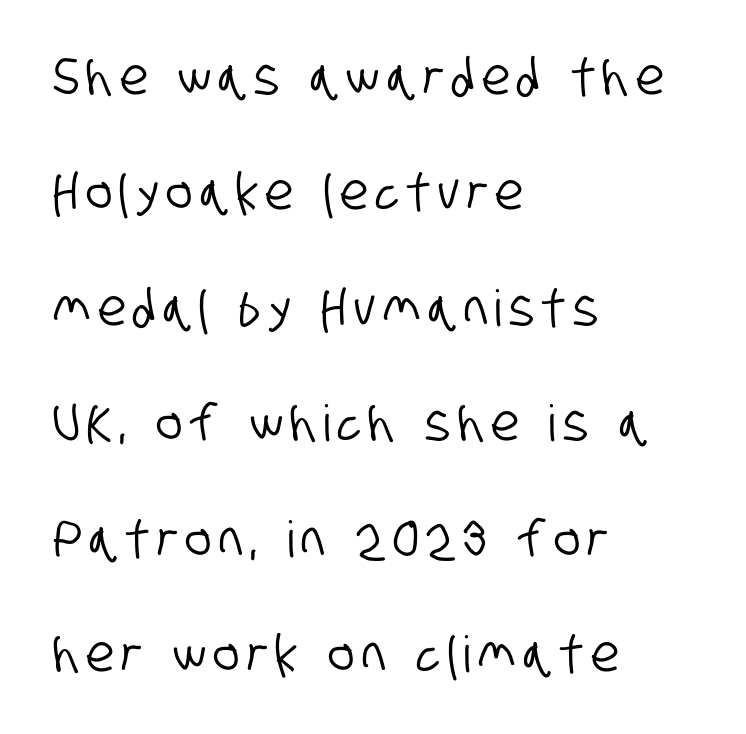
{"serif": "no", "width": "condensed", "stroke_contrast": "low", "x_height": "large", "monospaced": "no", "underline": "no", "align": "left", "line_spacing": "loose", "line_spacing_ratio": 2.31, "glyph_px": 50}
